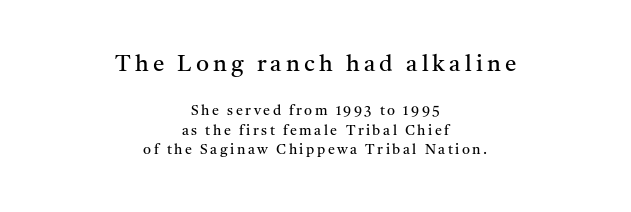
The image shows 23 px text type, upright; set centered, normal line spacing (1.41x), not underlined; the first (top) block is 1.64x larger.
